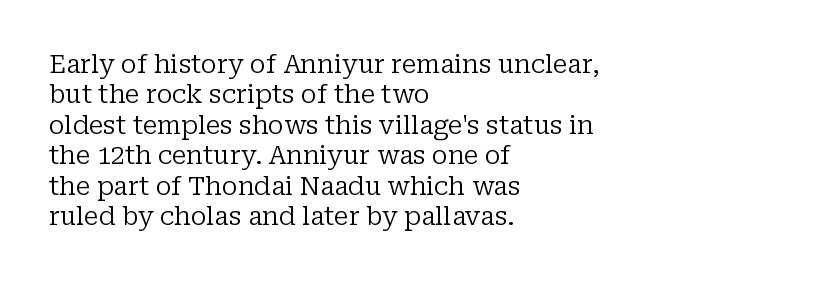
Q: Is the text bold? A: No.
Q: Is the text italic (slanted)? A: No, it is upright.
Q: Is the text underlined? A: No.
Q: How is the paragraph aligned? A: Left-aligned.
Q: Is the spacing between letters normal or unusually wide? A: Normal.
